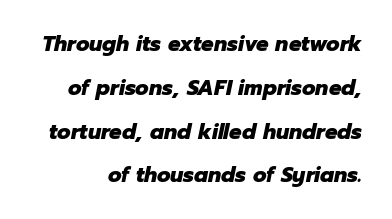
{"italic": "yes", "lean": "right", "slant_degrees": 12, "bold": "yes", "underline": "no", "line_spacing": "loose", "line_spacing_ratio": 1.99, "letter_spacing": "normal", "letter_spacing_em": 0.0, "glyph_px": 22}
